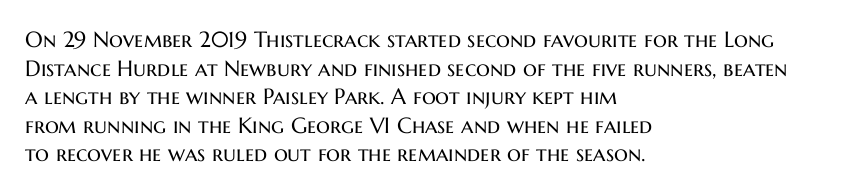
{"italic": "no", "bold": "no", "underline": "no", "align": "left", "line_spacing": "normal", "line_spacing_ratio": 1.3, "letter_spacing": "normal", "letter_spacing_em": 0.0, "glyph_px": 22}
